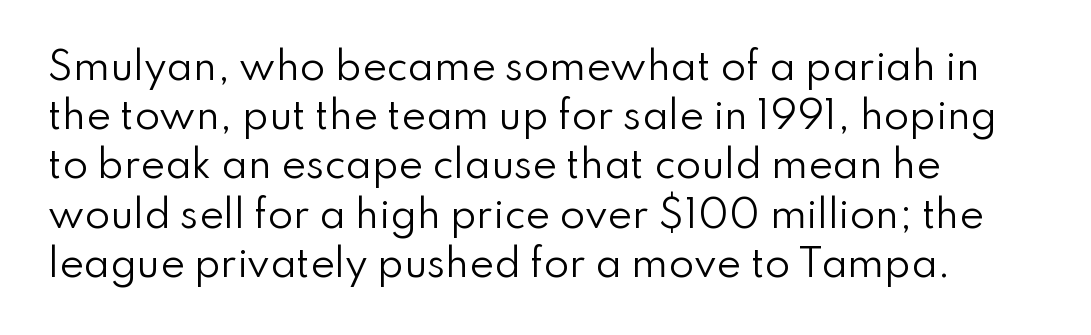
The lettering holds an erect, upright posture throughout. On a weight scale, this lands at 450 or below. This rendering uses left alignment, leaving the right contour irregular. A normal amount of white space separates one row of letters from the next.
